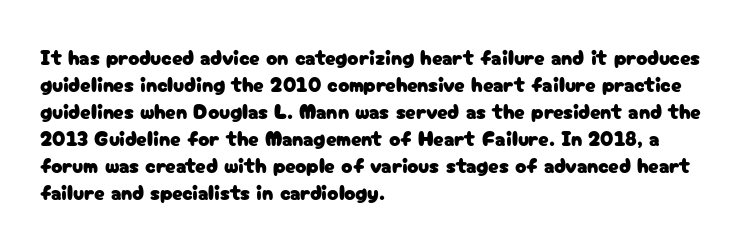
The letters stand straight up with perfectly vertical stems. Tracking here is standard; glyphs follow each other at the usual distance. Whoever set this chose a conventional vertical rhythm. The paragraph has a hard left edge and a soft right edge. Has an underline been added? It has not.
